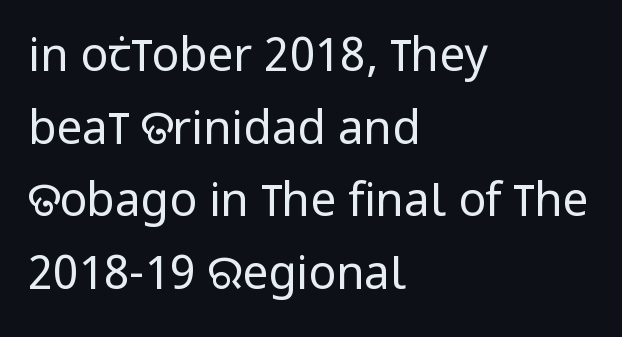
{"serif": "no", "italic": "no", "bold": "no", "weight": "regular", "width": "condensed", "stroke_contrast": "low", "x_height": "large", "monospaced": "no", "underline": "no", "align": "left", "line_spacing": "normal", "line_spacing_ratio": 1.58, "letter_spacing": "normal", "letter_spacing_em": 0.0, "glyph_px": 46}
